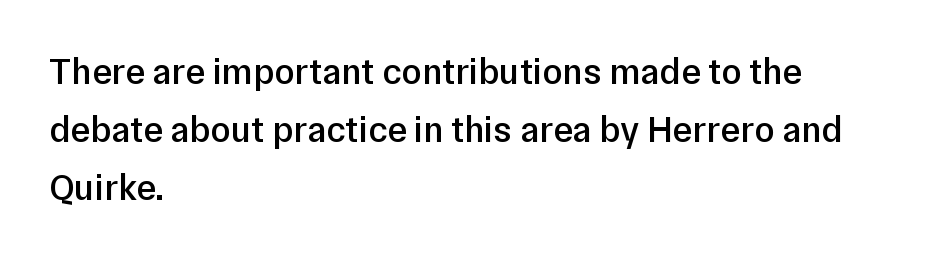
Q: Is the text bold? A: Semi-bold.
Q: Is the text italic (slanted)? A: No, it is upright.
Q: Is the typeface a serif or a sans-serif typeface? A: Sans-serif.
Q: Is the text underlined? A: No.
Q: How is the paragraph aligned? A: Left-aligned.
Q: Is the spacing between letters normal or unusually wide? A: Normal.
Q: Is the spacing between lines tight, normal or loose? A: Normal.
Q: Width (condensed, normal, or wide)? A: Normal.
Q: Stroke contrast? A: Low.
Q: x-height? A: Medium.
Q: Monospaced? A: No.
